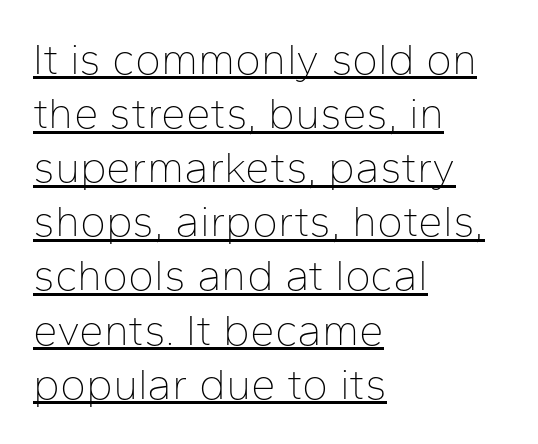
{"serif": "no", "italic": "no", "bold": "no", "weight": "thin", "width": "normal", "stroke_contrast": "low", "x_height": "medium", "monospaced": "no", "underline": "yes", "align": "left", "line_spacing_ratio": 1.23, "letter_spacing": "normal", "letter_spacing_em": 0.0, "glyph_px": 44}
